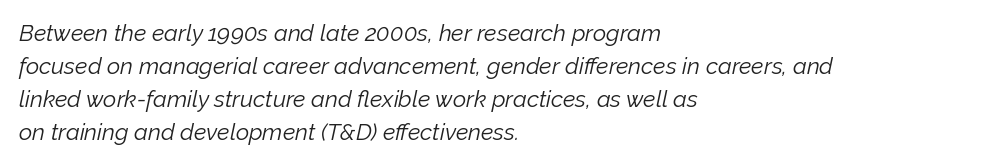
Q: Is the text bold? A: No.
Q: Is the text italic (slanted)? A: Yes, it leans right by about 12 degrees.
Q: Is the text underlined? A: No.
Q: How is the paragraph aligned? A: Left-aligned.
Q: Is the spacing between letters normal or unusually wide? A: Normal.
Q: Is the spacing between lines tight, normal or loose? A: Normal.
